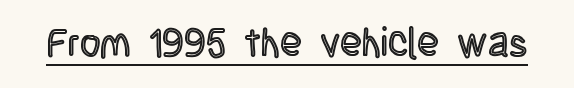
{"italic": "no", "width": "condensed", "x_height": "large", "monospaced": "no", "underline": "yes", "letter_spacing": "normal", "letter_spacing_em": 0.0, "glyph_px": 40}
